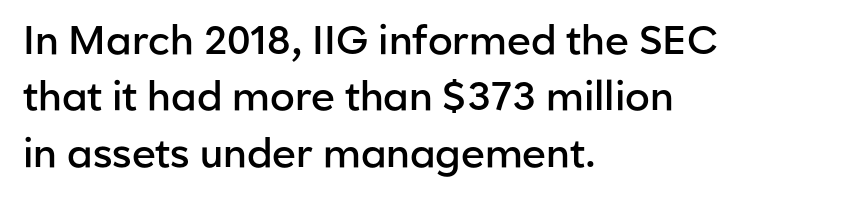
Posture: upright roman. How are the letters spaced? Ordinarily, with no added tracking. A student would call this left alignment; a typographer would say flush left, rag right. Leading matches the norm, producing a regular column. You can tell from the bare stems that sans-serif type was used. These words are printed semibold, heavier than regular yet not bold.
